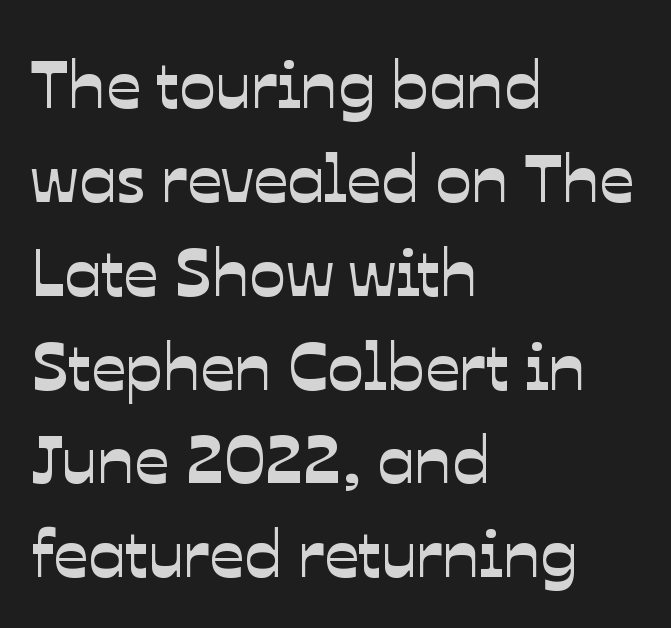
Q: Is the typeface a serif or a sans-serif typeface? A: Sans-serif.
Q: Is the text underlined? A: No.
Q: How is the paragraph aligned? A: Left-aligned.
Q: Is the spacing between letters normal or unusually wide? A: Normal.
Q: Is the spacing between lines tight, normal or loose? A: Normal.
Q: Width (condensed, normal, or wide)? A: Normal.
Q: Stroke contrast? A: Low.
Q: x-height? A: Medium.
Q: Monospaced? A: No.
